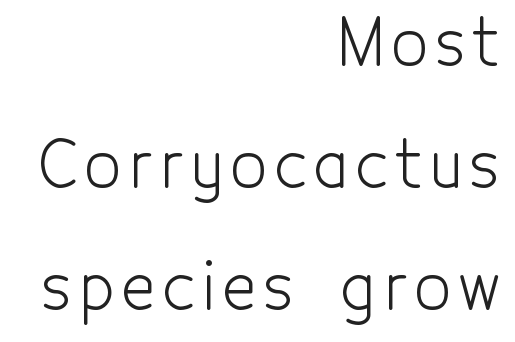
{"serif": "no", "italic": "no", "bold": "no", "weight": "light", "width": "condensed", "x_height": "medium", "monospaced": "no", "underline": "no", "align": "right", "line_spacing": "loose", "line_spacing_ratio": 1.91, "glyph_px": 64}
